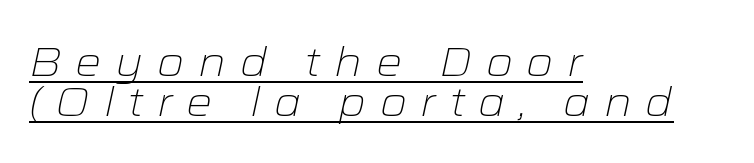
The image shows 41 px light, wide type, italic (leaning right); set left-aligned, tight line spacing (0.97x), unusually wide letter spacing (+0.33 em), underlined; low stroke contrast and a medium x-height.
